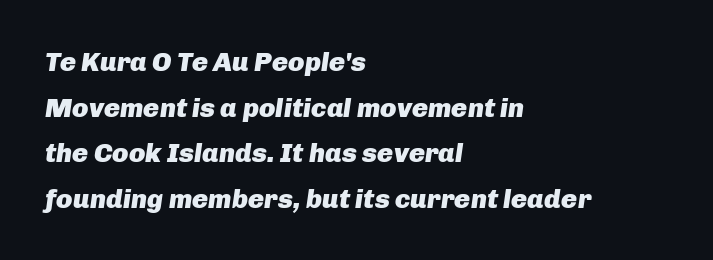
Beneath every word, the page is bare. Notice how thick the strokes are: this is what a full bold looks like. Students, observe: this is what conventionally led text looks like. How are the letters spaced? Ordinarily, with no added tracking. Layout note: lines flush left.
